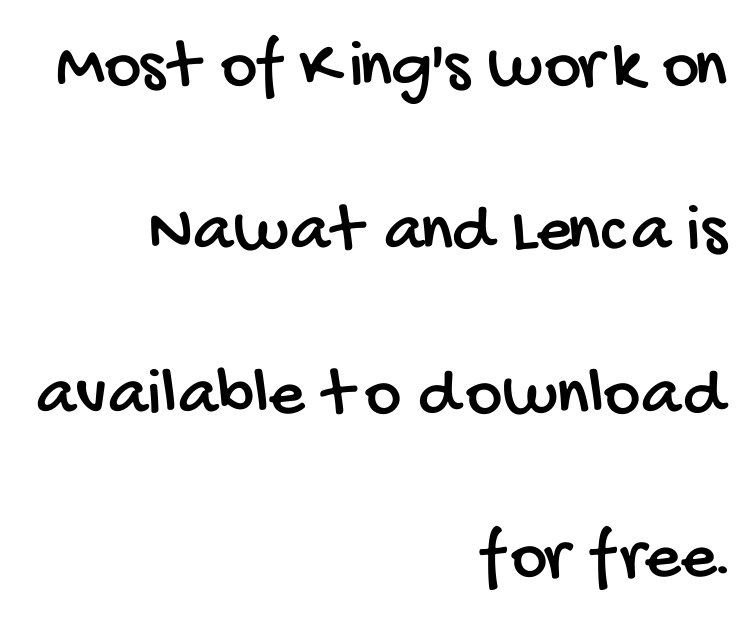
{"serif": "no", "width": "condensed", "stroke_contrast": "low", "x_height": "large", "monospaced": "no", "underline": "no", "align": "right", "line_spacing": "loose", "line_spacing_ratio": 2.34, "letter_spacing": "normal", "letter_spacing_em": 0.0, "glyph_px": 70}
